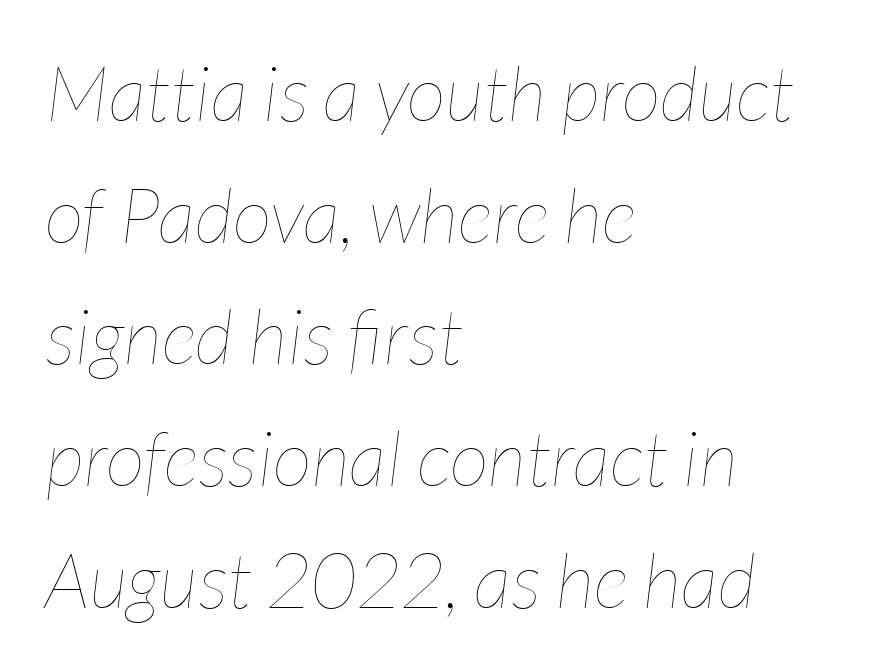
The image shows 77 px thin, condensed type, italic (leaning right); set left-aligned, normal line spacing (1.58x), normal letter spacing, not underlined; low stroke contrast and a medium x-height.
